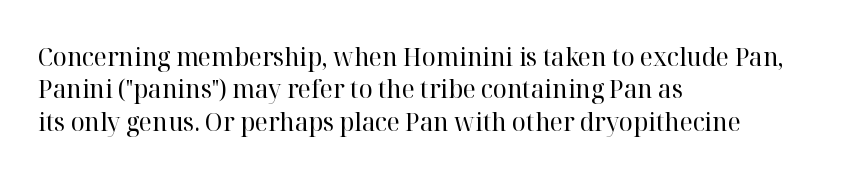
{"italic": "no", "bold": "no", "underline": "no", "align": "left", "line_spacing": "normal", "line_spacing_ratio": 1.25, "letter_spacing": "normal", "letter_spacing_em": 0.0, "glyph_px": 26}
